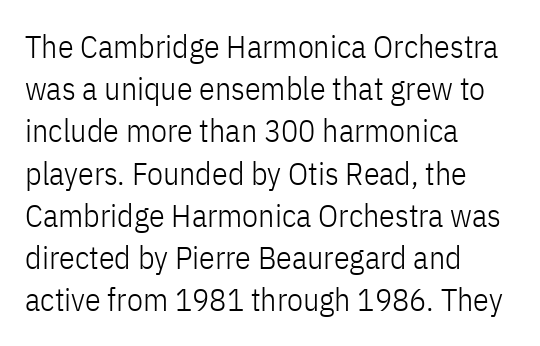
The image shows 32 px light, condensed sans-serif type, upright; set left-aligned, normal line spacing (1.32x), normal letter spacing, not underlined; low stroke contrast and a medium x-height.
